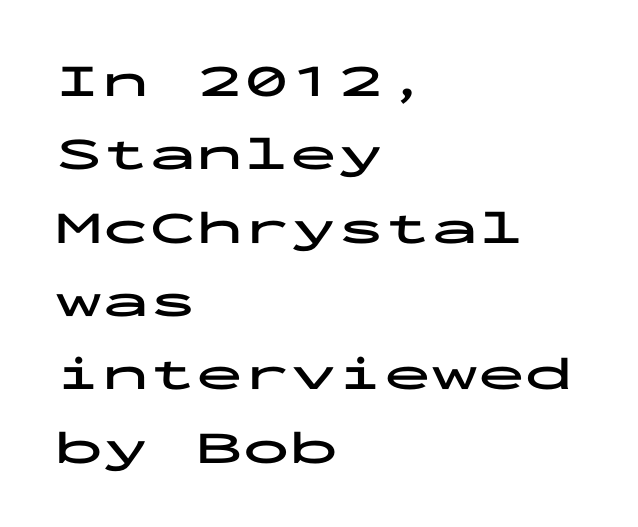
Q: Is the text bold? A: Yes.
Q: Is the text italic (slanted)? A: No, it is upright.
Q: Is the typeface a serif or a sans-serif typeface? A: Sans-serif.
Q: Is the text underlined? A: No.
Q: How is the paragraph aligned? A: Left-aligned.
Q: Is the spacing between letters normal or unusually wide? A: Normal.
Q: Is the spacing between lines tight, normal or loose? A: Normal.
Q: Width (condensed, normal, or wide)? A: Wide.
Q: Stroke contrast? A: Low.
Q: x-height? A: Medium.
Q: Monospaced? A: Yes.
